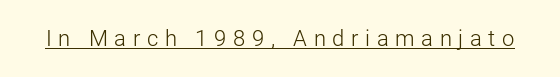
It's the straight-up-and-down kind of type. You could only call the tracking loose — the letters float apart. Weight: regular or lighter. Does a line run under the words? Yes, clearly.
